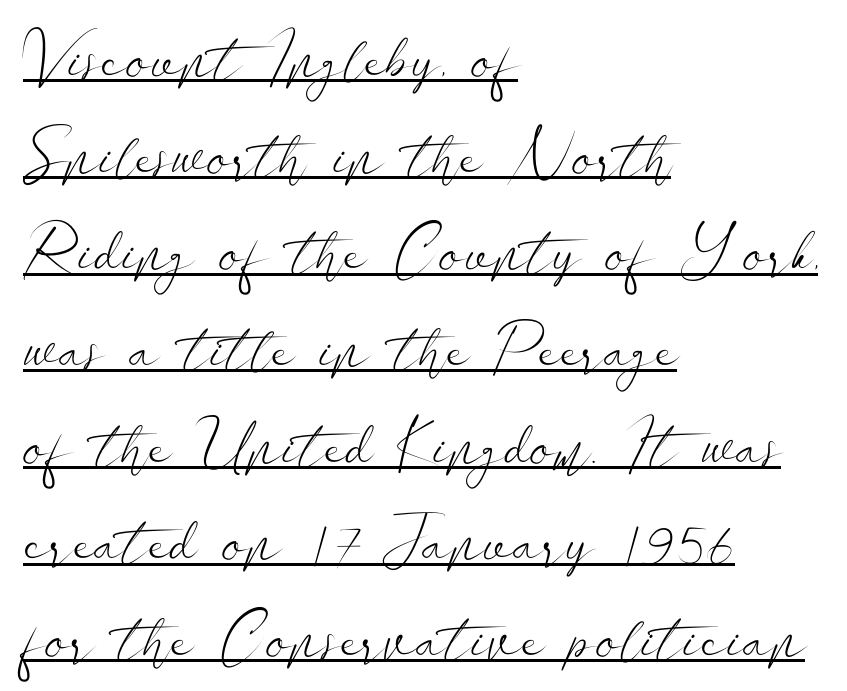
The image shows 64 px light, wide sans-serif type; set left-aligned, normal line spacing (1.51x), normal letter spacing, underlined; low stroke contrast and a small x-height.
